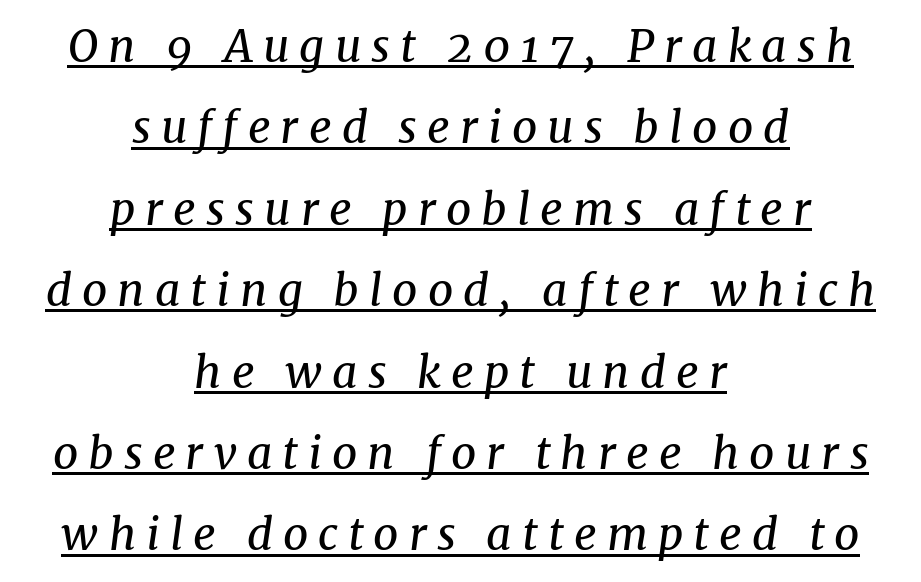
Q: Is the text bold? A: No.
Q: Is the text italic (slanted)? A: Yes, it leans right by about 8 degrees.
Q: Is the typeface a serif or a sans-serif typeface? A: Serif.
Q: Is the text underlined? A: Yes.
Q: How is the paragraph aligned? A: Centered.
Q: Is the spacing between letters normal or unusually wide? A: Unusually wide.
Q: Width (condensed, normal, or wide)? A: Normal.
Q: Stroke contrast? A: Medium.
Q: x-height? A: Medium.
Q: Monospaced? A: No.
